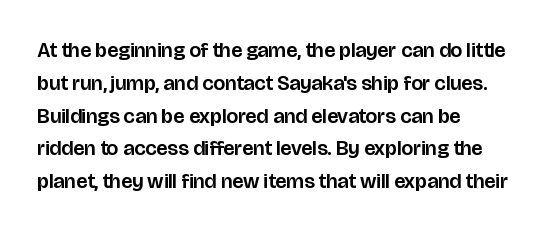
Whoever set this chose a conventional vertical rhythm. Quick note: not italic, upright. Only glyphs here, with clear space below each row. The horizontal fit of the characters is conventional and even. Notice how the passage keeps a crisp vertical edge on the left only.
